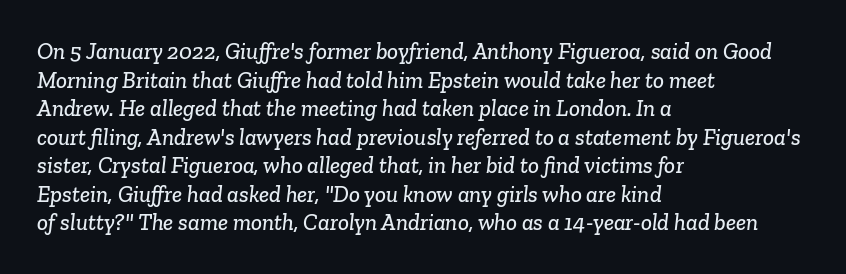
The image shows 23 px text type; set left-aligned, line spacing 1.24x, normal letter spacing, not underlined.
